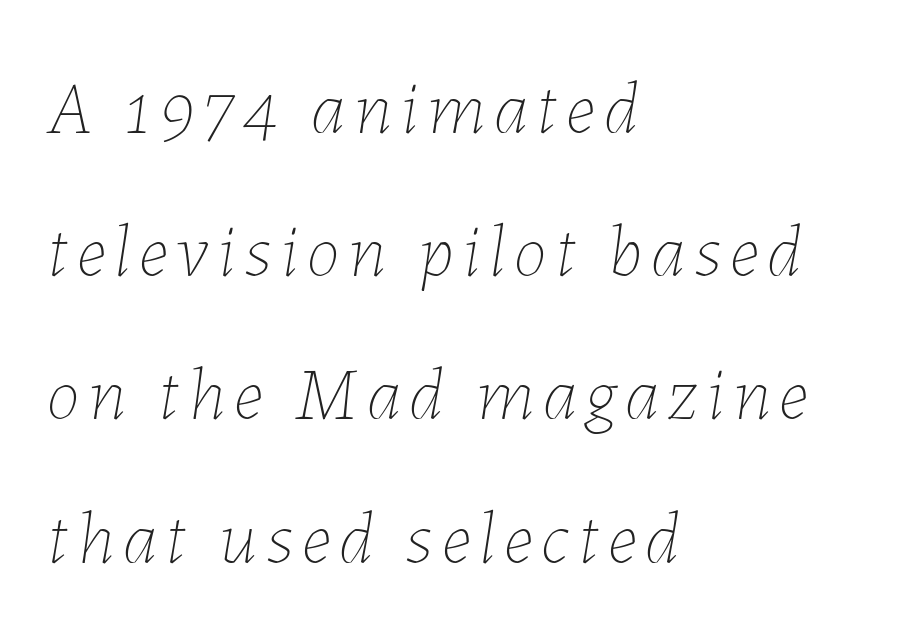
Q: Is the text bold? A: No.
Q: Is the text italic (slanted)? A: Yes, it leans right by about 7 degrees.
Q: Is the text underlined? A: No.
Q: How is the paragraph aligned? A: Left-aligned.
Q: Is the spacing between lines tight, normal or loose? A: Loose.
Q: Width (condensed, normal, or wide)? A: Normal.
Q: Stroke contrast? A: Low.
Q: x-height? A: Medium.
Q: Monospaced? A: No.
